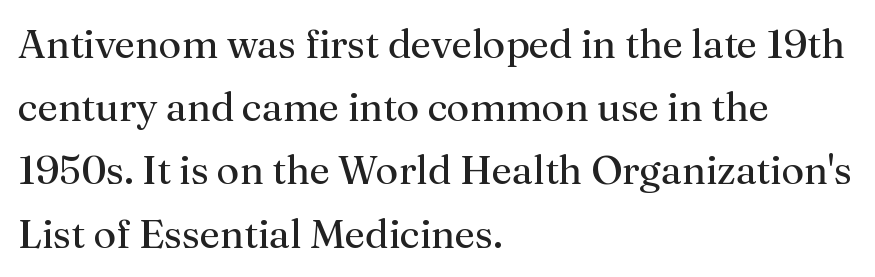
I'd call this a serif setting — the letters wear small feet. Every character sits straight up, as roman type does. Weight: regular or lighter. You could not count columns in this text — the font is proportionally spaced. The space beneath each line is pristine and unruled.
